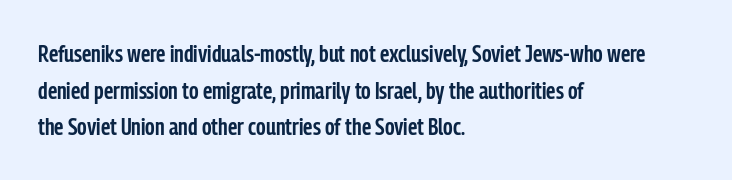
{"italic": "no", "bold": "semi", "underline": "no", "align": "left", "line_spacing": "normal", "line_spacing_ratio": 1.53, "letter_spacing": "normal", "letter_spacing_em": 0.0, "glyph_px": 24}
